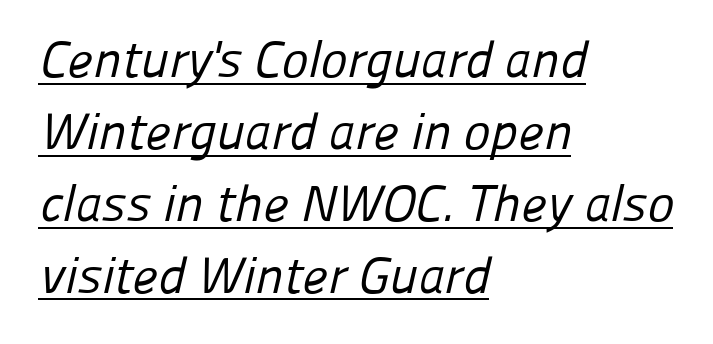
The image shows 51 px regular-weight sans-serif type; set left-aligned, normal line spacing (1.41x), normal letter spacing, underlined; low stroke contrast and a medium x-height.
